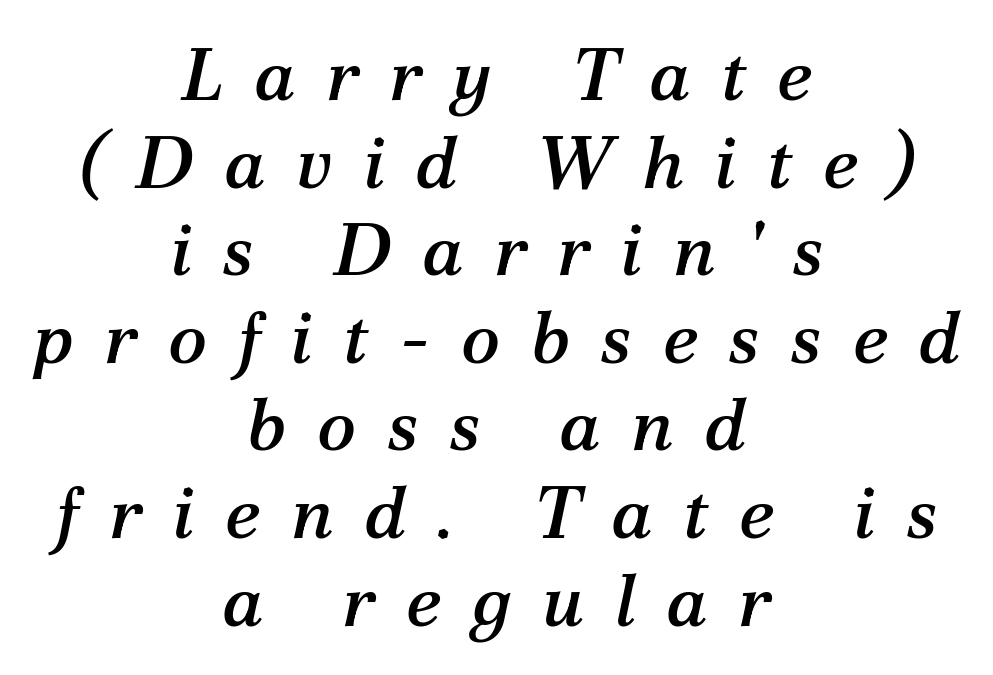
The image shows 73 px serif type, italic (leaning right); set centered, line spacing 1.2x, unusually wide letter spacing (+0.42 em), not underlined; medium stroke contrast and a medium x-height.
